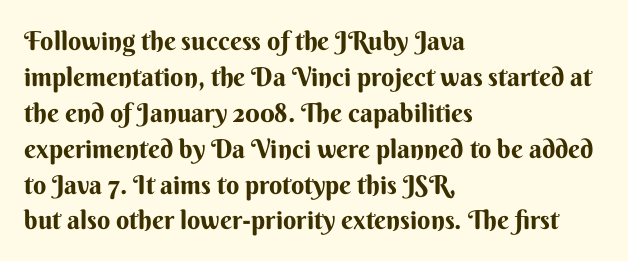
The image shows 26 px bold type, upright; set left-aligned, normal line spacing (1.38x), normal letter spacing, not underlined.
